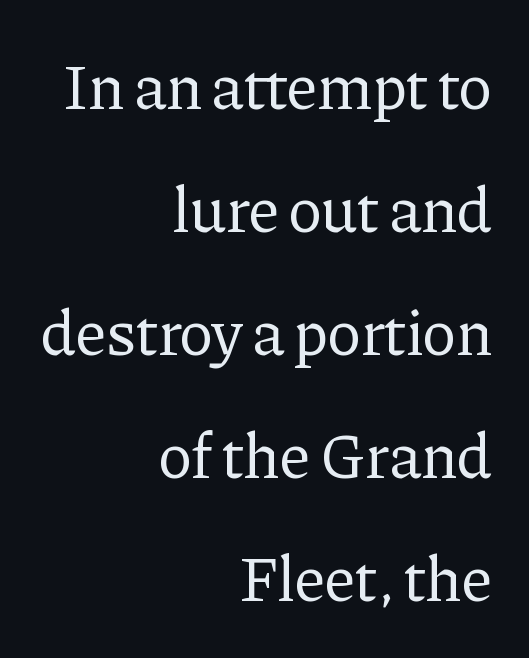
The image shows 64 px regular-weight serif type, upright; set right-aligned, loose line spacing (1.92x), normal letter spacing, not underlined; low stroke contrast and a medium x-height.
